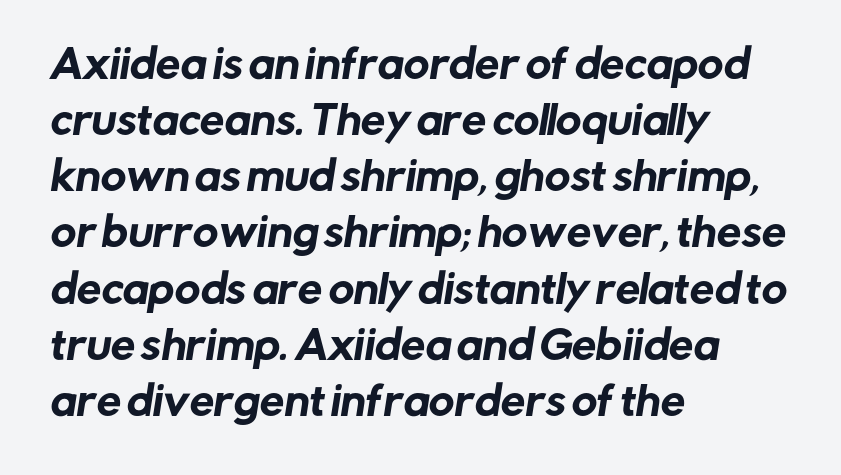
{"serif": "no", "width": "normal", "stroke_contrast": "low", "x_height": "medium", "monospaced": "no", "underline": "no", "align": "left", "line_spacing": "normal", "line_spacing_ratio": 1.44, "letter_spacing": "normal", "letter_spacing_em": 0.0, "glyph_px": 39}
